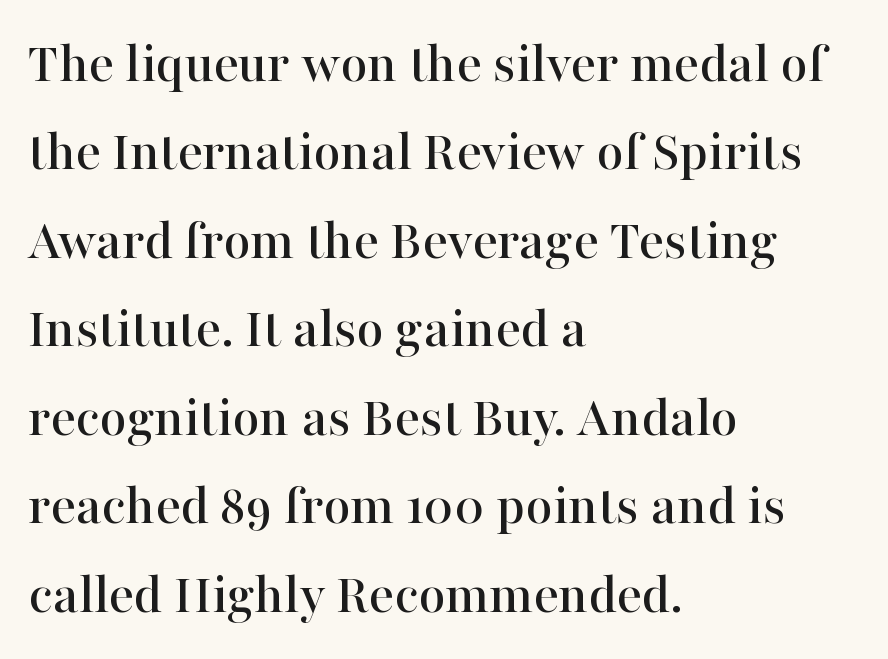
{"serif": "yes", "italic": "no", "width": "normal", "stroke_contrast": "high", "x_height": "medium", "monospaced": "no", "underline": "no", "align": "left", "line_spacing": "normal", "line_spacing_ratio": 1.5, "letter_spacing": "normal", "letter_spacing_em": 0.0, "glyph_px": 59}
